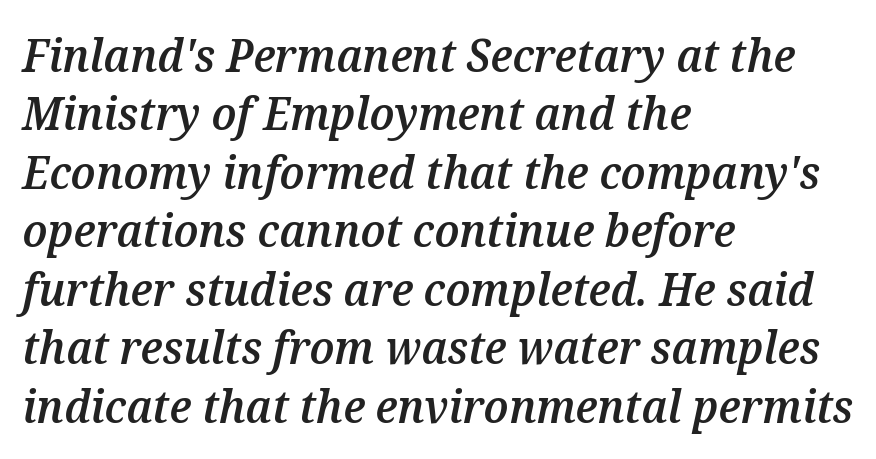
The image shows 46 px semibold type, italic (leaning right); set left-aligned, normal line spacing (1.27x), normal letter spacing, not underlined; medium stroke contrast and a medium x-height.
